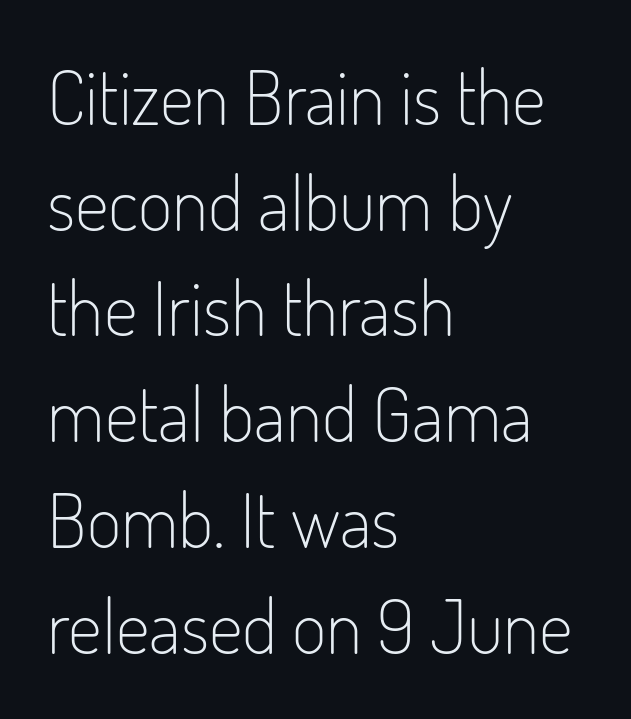
{"serif": "no", "italic": "no", "bold": "no", "weight": "light", "width": "condensed", "stroke_contrast": "low", "x_height": "small", "monospaced": "no", "underline": "no", "align": "left", "line_spacing": "normal", "line_spacing_ratio": 1.41, "letter_spacing": "normal", "letter_spacing_em": 0.0, "glyph_px": 75}
